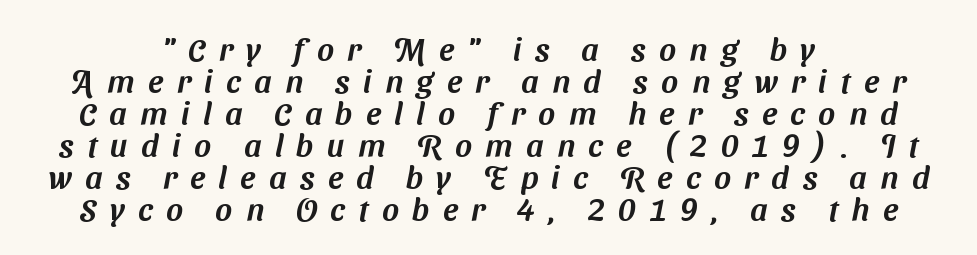
The image shows 32 px sans-serif type; set centered, tight line spacing (1.0x), unusually wide letter spacing (+0.42 em), not underlined; medium stroke contrast and a medium x-height.
